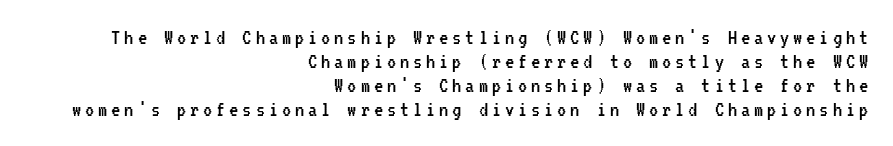
{"italic": "no", "bold": "no", "underline": "no", "align": "right", "line_spacing": "tight", "line_spacing_ratio": 1.04, "glyph_px": 23}
